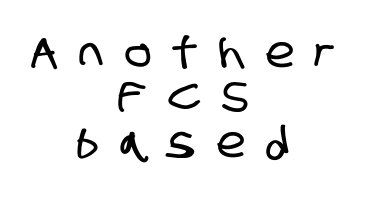
Letters rest on an invisible, unmarked baseline. Horizontal alignment here is central, giving a formal, balanced look. The vertical gap from one line to the next is small. Here the designer chose a conventional face with non-uniform glyph widths.
